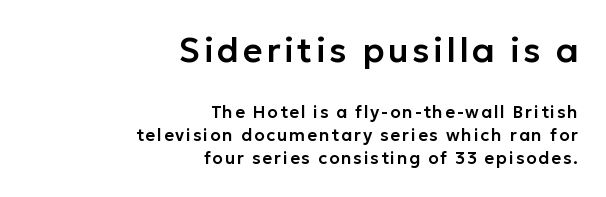
Proportional: the letters do not fall into vertical columns. The passage shown is not underscored anywhere. This is sans-serif lettering, the kind often seen on screens and signage. Character size in the leading block exceeds that of the trailing block.
